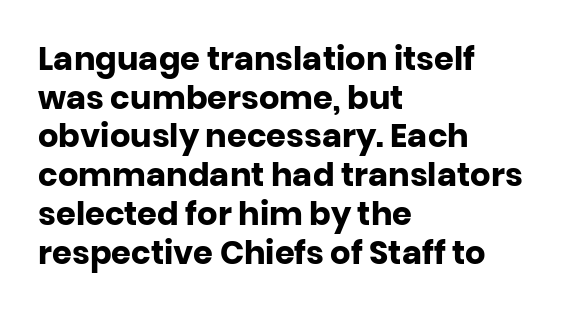
The image shows 32 px heavy sans-serif type, upright; set left-aligned, line spacing 1.21x, normal letter spacing, not underlined; low stroke contrast and a large x-height.
